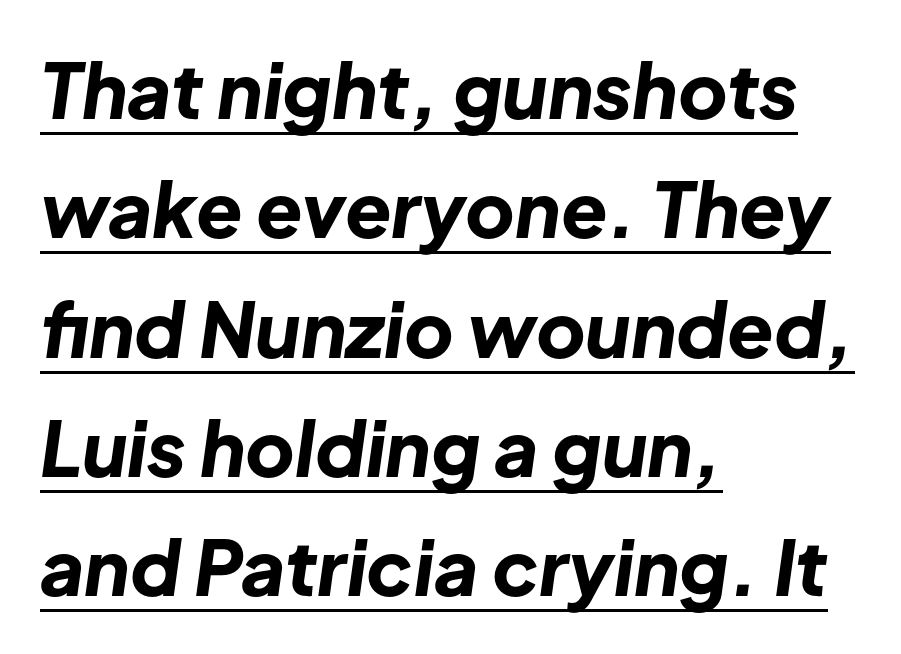
Underline: present. Tracking value appears to be zero — textbook default spacing. Heft: maximum for text — a bold. Note the varied advance widths — an 'i' is clearly narrower than an 'm'. These lines are set flush left with a ragged right edge. In terms of leading, this rendering sits right in the middle.
